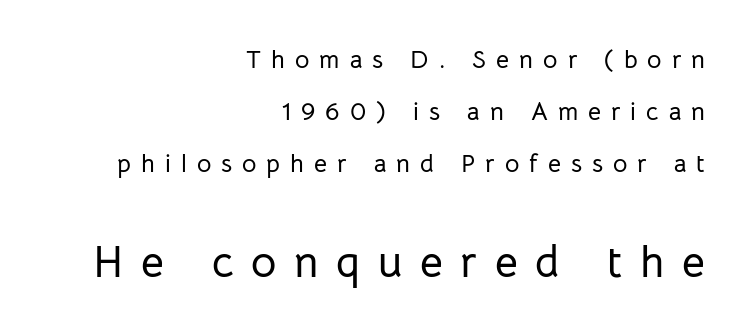
Typographically, this falls in the sans-serif category. Which margin do the lines hug? The right one — the left edge is uneven. Typesetter's note — lower block bumped up in size, upper block left smaller. This sample has the flowing, uneven cadence of proportional lettering. Tracking value appears strongly positive — letters spread wide.
